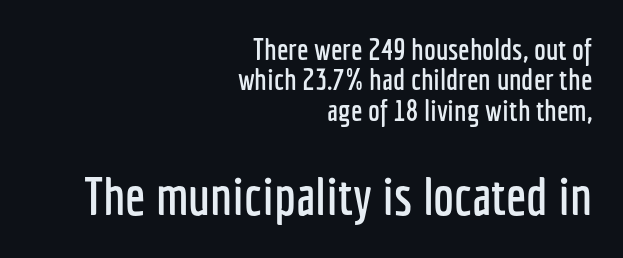
The image shows 53 px condensed sans-serif type, upright; set right-aligned, tight line spacing (1.01x), normal letter spacing, not underlined; the second (bottom) block is 1.77x larger; low stroke contrast and a medium x-height.
